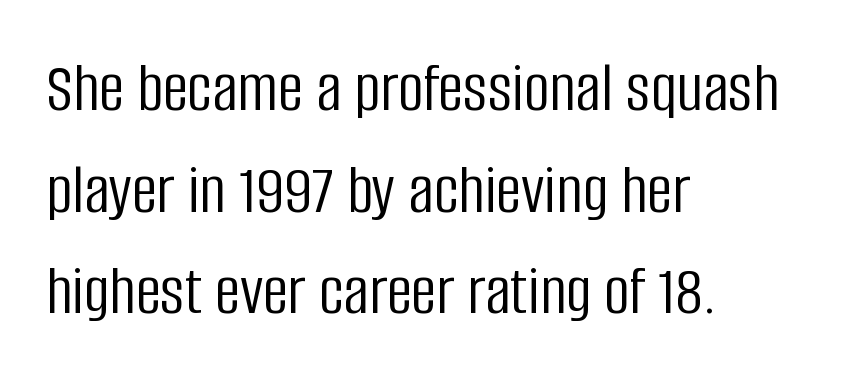
The characters display no serif detailing; their extremities are plain. Is this a fixed-width face? No — the glyphs have proportional, varying widths. Every character sits straight up, as roman type does. Glance below the letters and you will spot only blank space.
